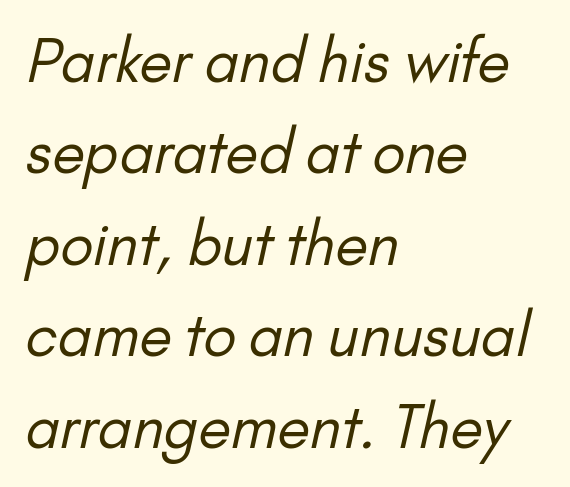
The image shows 59 px regular-weight sans-serif type; set left-aligned, normal line spacing (1.55x), normal letter spacing, not underlined; low stroke contrast and a small x-height.
